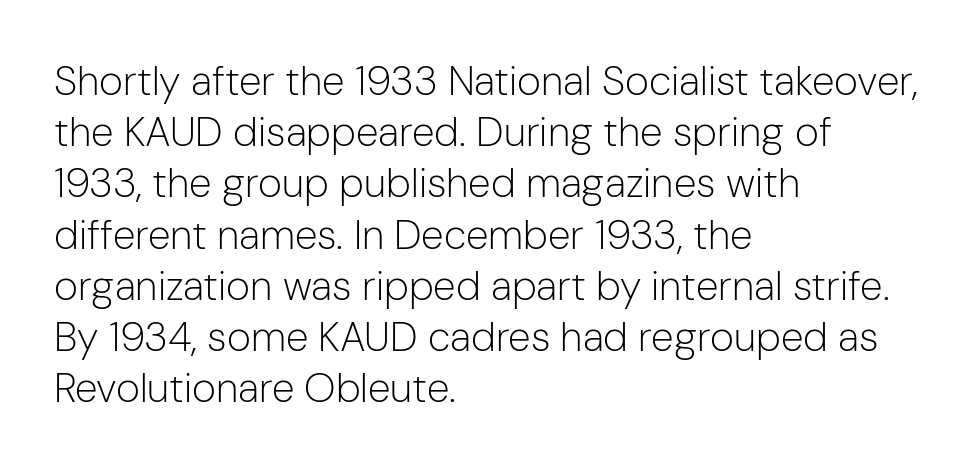
Notice how the passage keeps a crisp vertical edge on the left only. The rows are spaced the way most documents space them. Every character sits straight up, as roman type does. Looks like regular typesetting: each glyph gets only the width it needs. Stroke thickness stays within the range of a standard reading face or lighter. Letter spacing: default.
